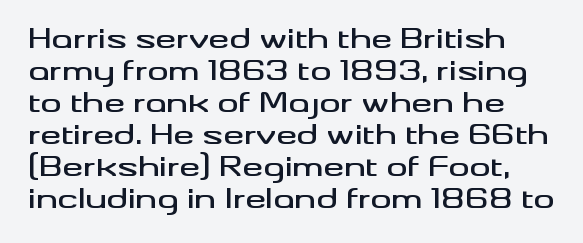
Q: Is the text italic (slanted)? A: No, it is upright.
Q: Is the text underlined? A: No.
Q: Is the spacing between letters normal or unusually wide? A: Normal.
